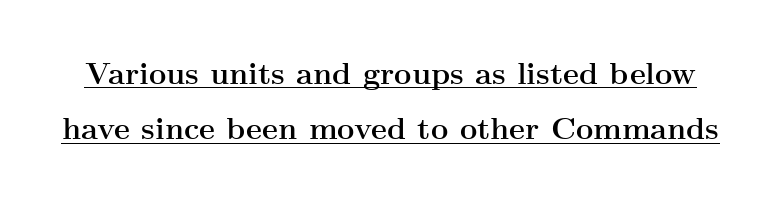
The letters carry serifs — small finishing strokes at the ends of their stems. Emphasis by weight is at full strength: bold. You can tell it's not italic because the verticals are truly vertical. The lettering is marked with a stroke running underneath it. A typesetter would call this zero additional tracking. A typesetter would call this proportional, since set widths differ per character.
